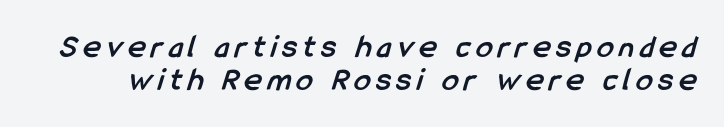
Q: Is the text bold? A: Yes.
Q: Is the typeface a serif or a sans-serif typeface? A: Sans-serif.
Q: Is the text underlined? A: No.
Q: Is the spacing between lines tight, normal or loose? A: Tight.
Q: Width (condensed, normal, or wide)? A: Condensed.
Q: Stroke contrast? A: Low.
Q: x-height? A: Medium.
Q: Monospaced? A: No.
